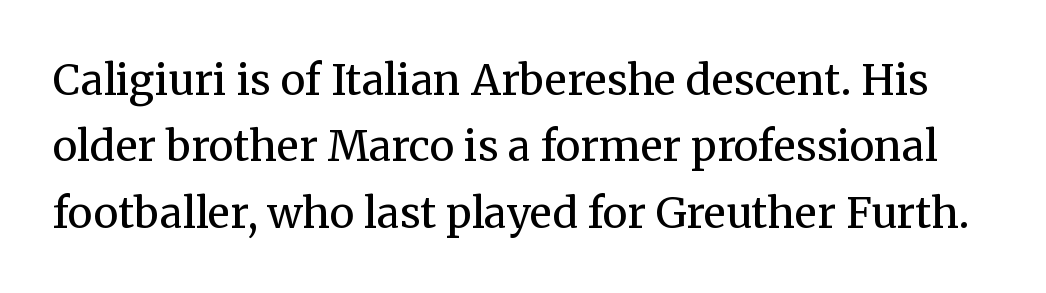
Q: Is the text bold? A: No.
Q: Is the text italic (slanted)? A: No, it is upright.
Q: Is the typeface a serif or a sans-serif typeface? A: Serif.
Q: Is the text underlined? A: No.
Q: Is the spacing between letters normal or unusually wide? A: Normal.
Q: Is the spacing between lines tight, normal or loose? A: Normal.
Q: Width (condensed, normal, or wide)? A: Normal.
Q: Stroke contrast? A: Medium.
Q: x-height? A: Medium.
Q: Monospaced? A: No.
